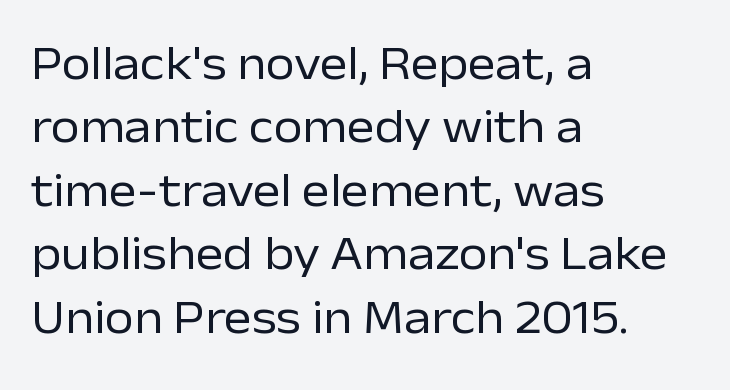
Q: Is the text bold? A: No.
Q: Is the text italic (slanted)? A: No, it is upright.
Q: Is the typeface a serif or a sans-serif typeface? A: Sans-serif.
Q: Is the text underlined? A: No.
Q: How is the paragraph aligned? A: Left-aligned.
Q: Is the spacing between letters normal or unusually wide? A: Normal.
Q: Is the spacing between lines tight, normal or loose? A: Normal.
Q: Width (condensed, normal, or wide)? A: Normal.
Q: Stroke contrast? A: Low.
Q: x-height? A: Medium.
Q: Monospaced? A: No.
